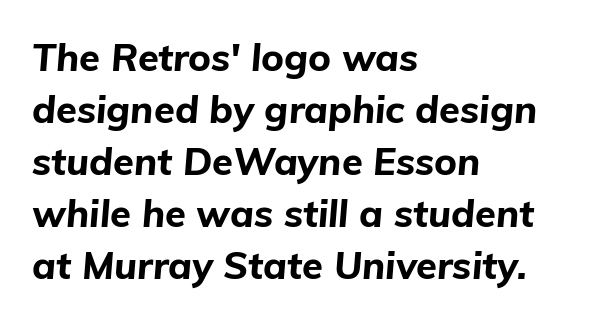
Q: Is the text bold? A: Yes.
Q: Is the text italic (slanted)? A: Yes, it leans right by about 5 degrees.
Q: Is the text underlined? A: No.
Q: How is the paragraph aligned? A: Left-aligned.
Q: Is the spacing between letters normal or unusually wide? A: Normal.
Q: Is the spacing between lines tight, normal or loose? A: Normal.
Q: Width (condensed, normal, or wide)? A: Normal.
Q: Stroke contrast? A: Low.
Q: x-height? A: Medium.
Q: Monospaced? A: No.
